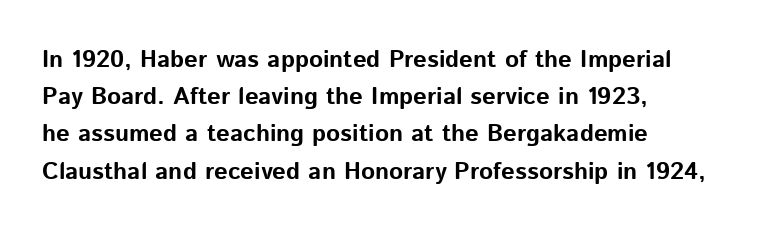
The image shows 24 px bold type, upright; set left-aligned, normal line spacing (1.55x), normal letter spacing, not underlined.
